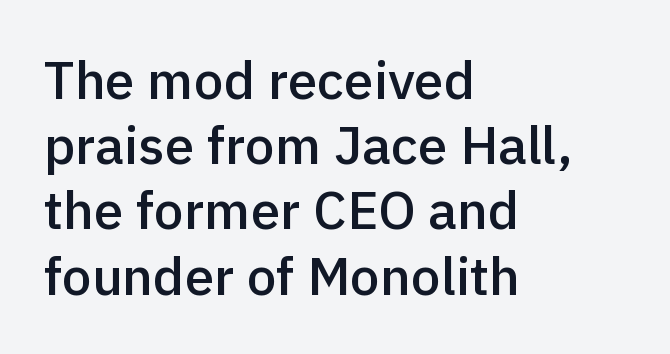
{"serif": "no", "italic": "no", "bold": "semi", "weight": "semibold", "width": "normal", "x_height": "medium", "monospaced": "no", "underline": "no", "align": "left", "line_spacing_ratio": 1.23, "letter_spacing": "normal", "letter_spacing_em": 0.0, "glyph_px": 53}
